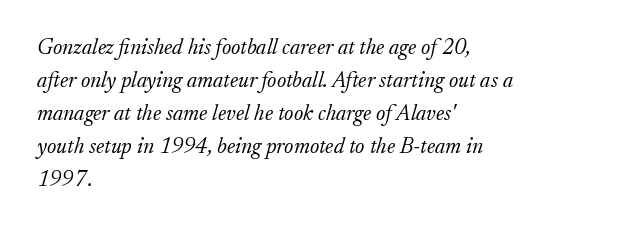
The image shows 22 px text type, italic (leaning right); set left-aligned, normal line spacing (1.5x), normal letter spacing, not underlined.
